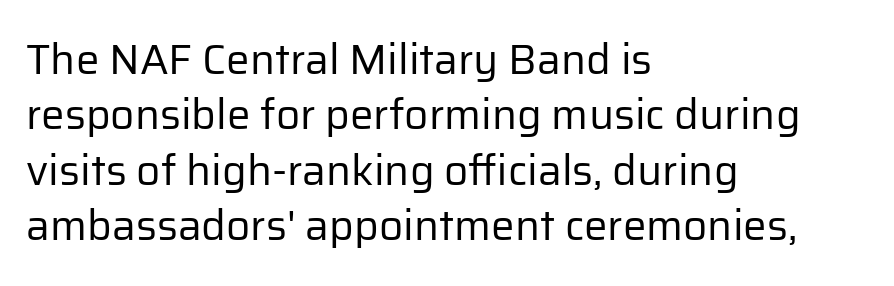
The image shows 42 px regular-weight sans-serif type, upright; set left-aligned, normal line spacing (1.32x), normal letter spacing, not underlined; low stroke contrast and a medium x-height.
